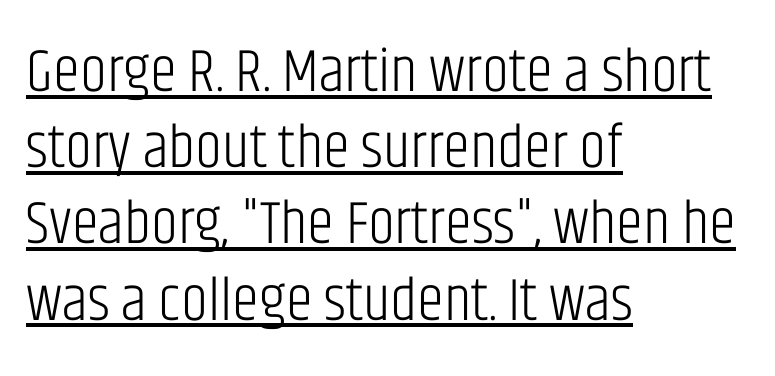
The image shows 61 px light, condensed sans-serif type, upright; set left-aligned, normal line spacing (1.25x), normal letter spacing, underlined; low stroke contrast and a large x-height.
